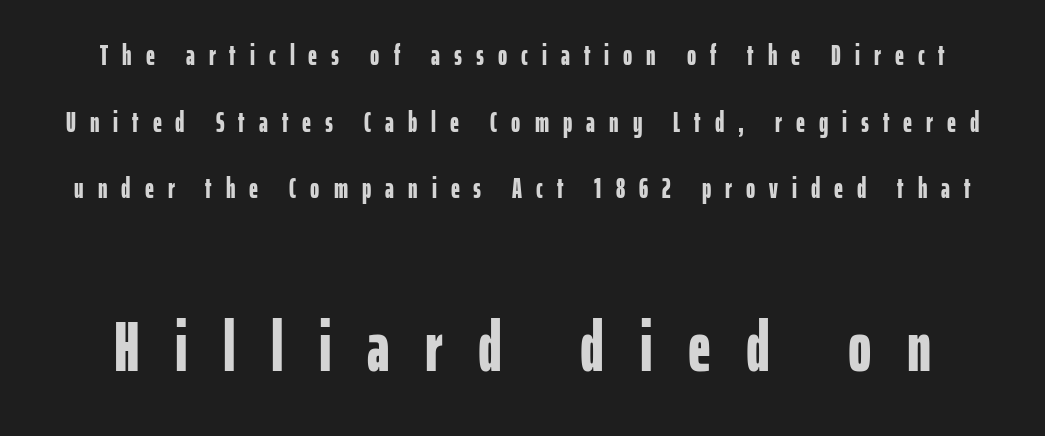
The image shows 71 px bold, condensed sans-serif type, upright; set loose line spacing (2.38x), unusually wide letter spacing (+0.5 em), not underlined; the second (bottom) block is 2.54x larger; low stroke contrast and a medium x-height.
